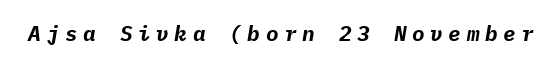
Strokes here are thick enough to call this a true bold. A typesetter would call this heavily tracked-out type. Yep, that's italic — everything's leaning. Lines of text with bare space underneath.
